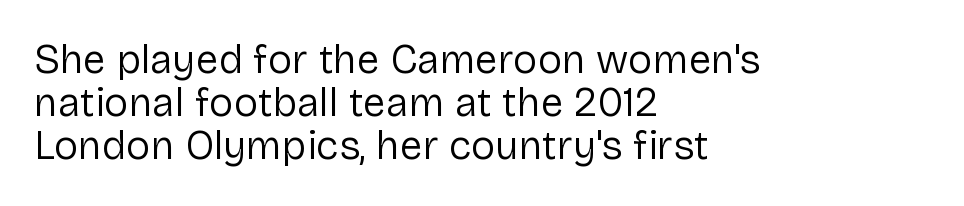
Q: Is the text bold? A: No.
Q: Is the text italic (slanted)? A: No, it is upright.
Q: Is the typeface a serif or a sans-serif typeface? A: Sans-serif.
Q: Is the text underlined? A: No.
Q: How is the paragraph aligned? A: Left-aligned.
Q: Is the spacing between letters normal or unusually wide? A: Normal.
Q: Is the spacing between lines tight, normal or loose? A: Tight.
Q: Width (condensed, normal, or wide)? A: Normal.
Q: Stroke contrast? A: Low.
Q: x-height? A: Medium.
Q: Monospaced? A: No.
